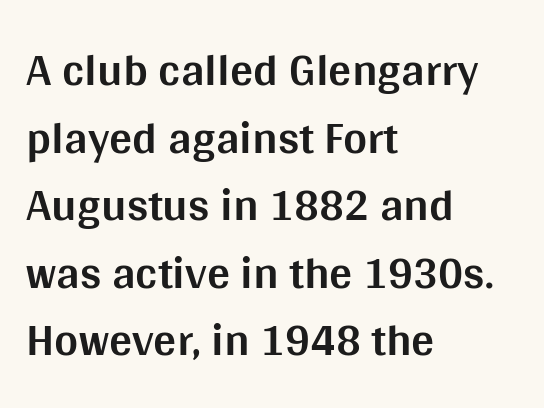
Q: Is the text bold? A: Yes.
Q: Is the text italic (slanted)? A: No, it is upright.
Q: Is the typeface a serif or a sans-serif typeface? A: Sans-serif.
Q: Is the text underlined? A: No.
Q: How is the paragraph aligned? A: Left-aligned.
Q: Is the spacing between letters normal or unusually wide? A: Normal.
Q: Is the spacing between lines tight, normal or loose? A: Normal.
Q: Width (condensed, normal, or wide)? A: Normal.
Q: Stroke contrast? A: Medium.
Q: x-height? A: Large.
Q: Monospaced? A: No.
